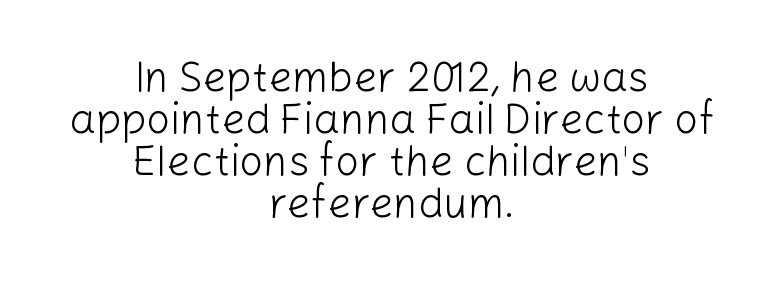
{"serif": "no", "italic": "no", "bold": "no", "weight": "light", "width": "normal", "stroke_contrast": "low", "x_height": "medium", "monospaced": "no", "underline": "no", "align": "center", "line_spacing": "tight", "line_spacing_ratio": 1.0, "letter_spacing": "normal", "letter_spacing_em": 0.0, "glyph_px": 42}
